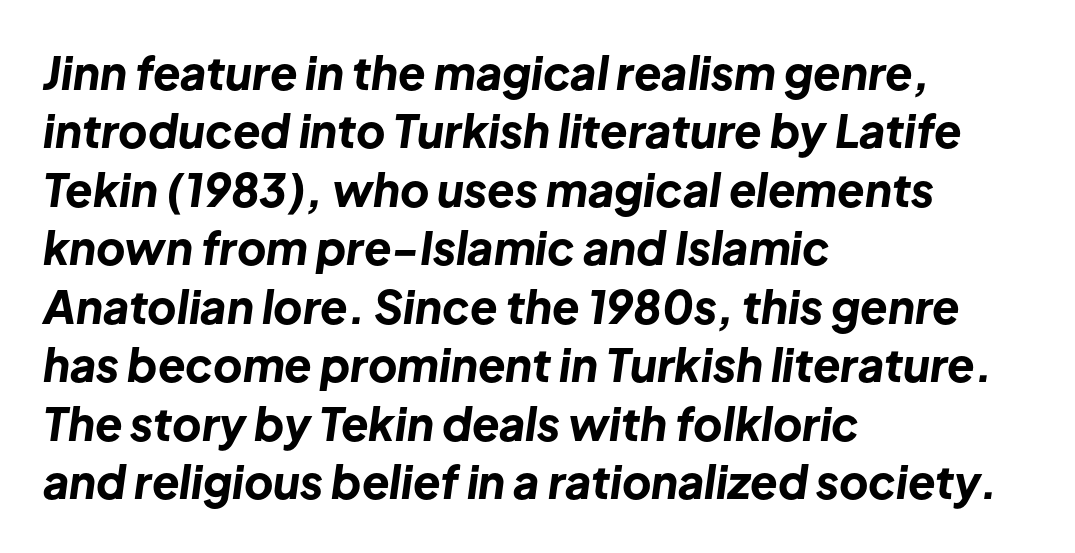
Q: Is the text bold? A: Yes.
Q: Is the text italic (slanted)? A: Yes, it leans right by about 8 degrees.
Q: Is the text underlined? A: No.
Q: How is the paragraph aligned? A: Left-aligned.
Q: Is the spacing between letters normal or unusually wide? A: Normal.
Q: Is the spacing between lines tight, normal or loose? A: Normal.
Q: Width (condensed, normal, or wide)? A: Normal.
Q: Stroke contrast? A: Low.
Q: x-height? A: Medium.
Q: Monospaced? A: No.
